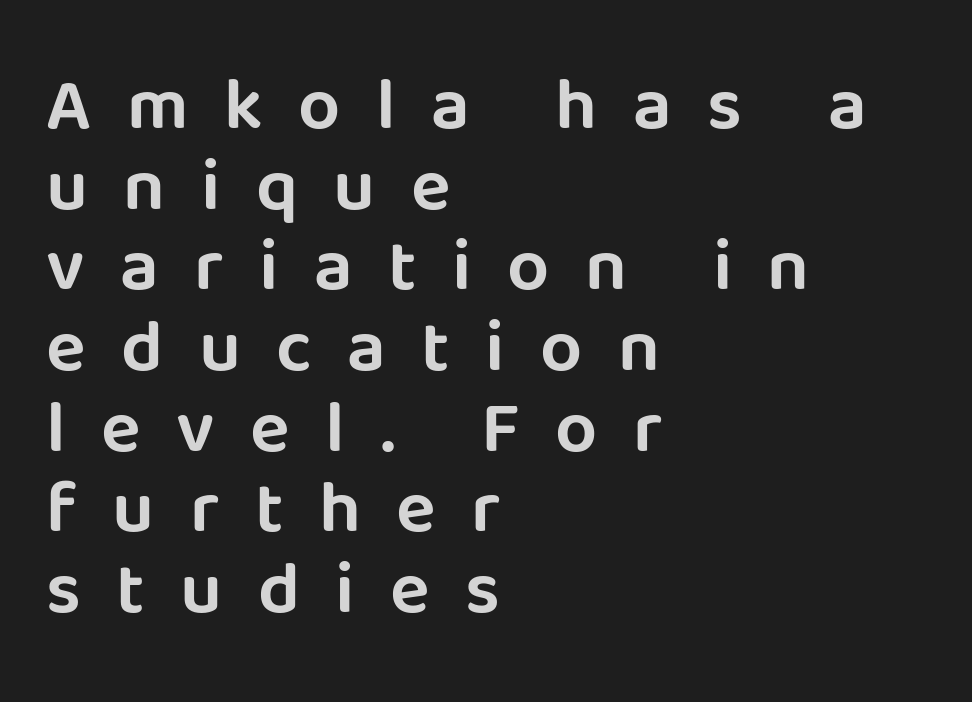
{"serif": "no", "italic": "no", "width": "normal", "stroke_contrast": "low", "x_height": "large", "monospaced": "no", "underline": "no", "align": "left", "line_spacing": "tight", "line_spacing_ratio": 1.09, "letter_spacing": "wide", "letter_spacing_em": 0.48, "glyph_px": 74}
